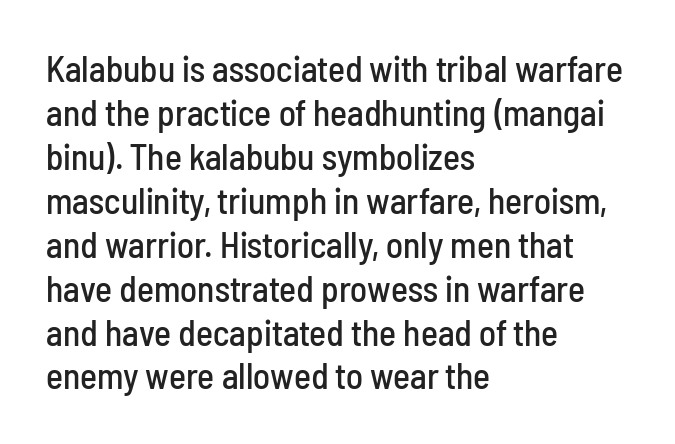
{"serif": "no", "italic": "no", "width": "condensed", "stroke_contrast": "low", "x_height": "medium", "monospaced": "no", "underline": "no", "align": "left", "line_spacing_ratio": 1.22, "letter_spacing": "normal", "letter_spacing_em": 0.0, "glyph_px": 36}
